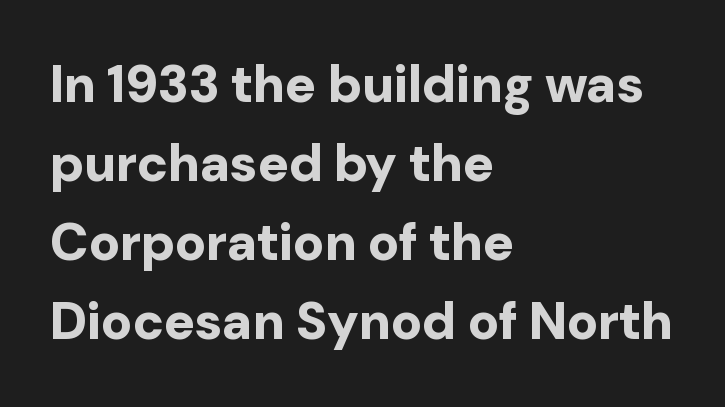
Spacing verdict: proportional, widths tailored to each character. Heavy-handed strokes throughout: this text is bold. Serif or sans? Sans — the stroke terminals are bare. Honestly, the letter spacing is just normal — you wouldn't notice it.
